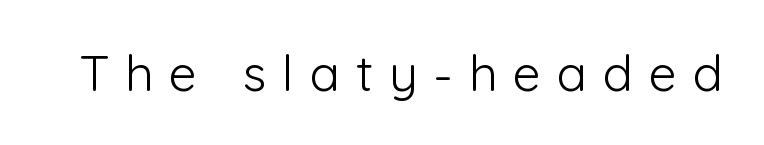
Q: Is the text bold? A: No.
Q: Is the text italic (slanted)? A: No, it is upright.
Q: Is the typeface a serif or a sans-serif typeface? A: Sans-serif.
Q: Is the text underlined? A: No.
Q: Is the spacing between letters normal or unusually wide? A: Unusually wide.
Q: Width (condensed, normal, or wide)? A: Normal.
Q: Stroke contrast? A: Low.
Q: x-height? A: Medium.
Q: Monospaced? A: No.
